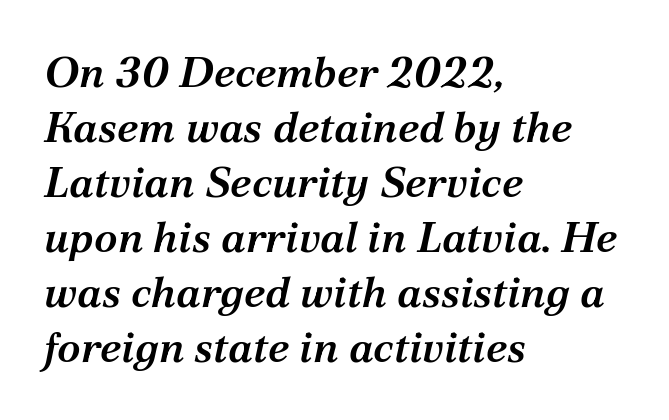
Q: Is the text bold? A: Semi-bold.
Q: Is the text italic (slanted)? A: Yes, it leans right by about 12 degrees.
Q: Is the typeface a serif or a sans-serif typeface? A: Serif.
Q: Is the text underlined? A: No.
Q: How is the paragraph aligned? A: Left-aligned.
Q: Is the spacing between letters normal or unusually wide? A: Normal.
Q: Is the spacing between lines tight, normal or loose? A: Normal.
Q: Width (condensed, normal, or wide)? A: Normal.
Q: Stroke contrast? A: Medium.
Q: x-height? A: Medium.
Q: Monospaced? A: No.
